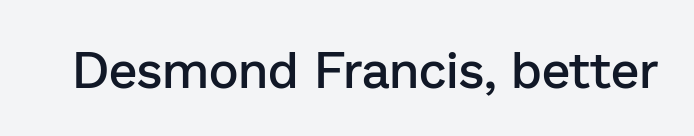
The image shows 51 px semibold sans-serif type, upright; set normal letter spacing, not underlined; low stroke contrast and a medium x-height.
